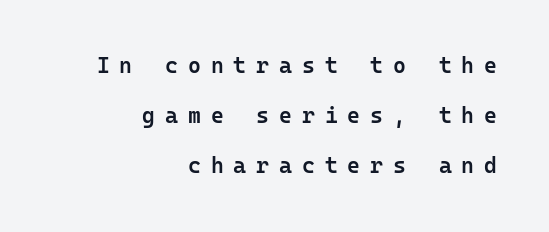
{"italic": "no", "bold": "semi", "underline": "no", "align": "right", "line_spacing": "loose", "line_spacing_ratio": 2.28, "letter_spacing": "wide", "letter_spacing_em": 0.45, "glyph_px": 22}
